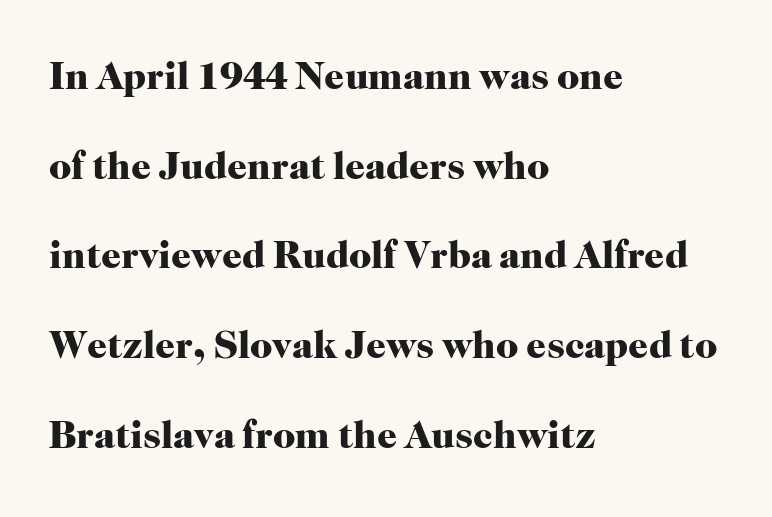
{"serif": "yes", "italic": "no", "bold": "yes", "weight": "heavy", "width": "normal", "stroke_contrast": "high", "x_height": "medium", "monospaced": "no", "underline": "no", "align": "left", "line_spacing": "loose", "line_spacing_ratio": 2.3, "letter_spacing": "normal", "letter_spacing_em": 0.0, "glyph_px": 39}
